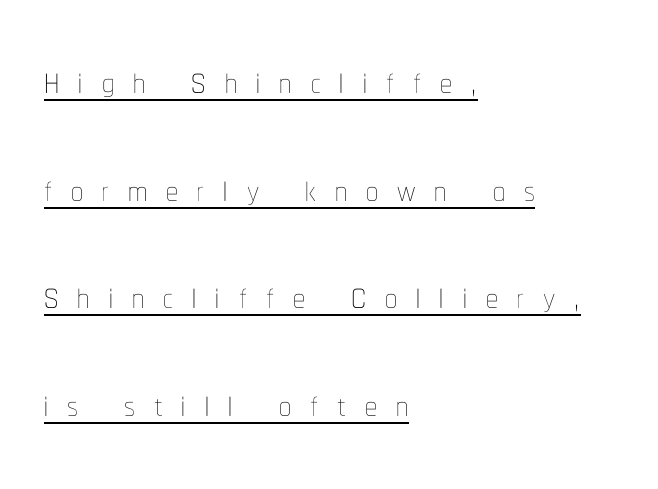
Q: Is the text bold? A: No.
Q: Is the text italic (slanted)? A: No, it is upright.
Q: Is the text underlined? A: Yes.
Q: How is the paragraph aligned? A: Left-aligned.
Q: Is the spacing between letters normal or unusually wide? A: Unusually wide.
Q: Is the spacing between lines tight, normal or loose? A: Loose.
Q: Width (condensed, normal, or wide)? A: Condensed.
Q: Stroke contrast? A: Low.
Q: x-height? A: Medium.
Q: Monospaced? A: No.
